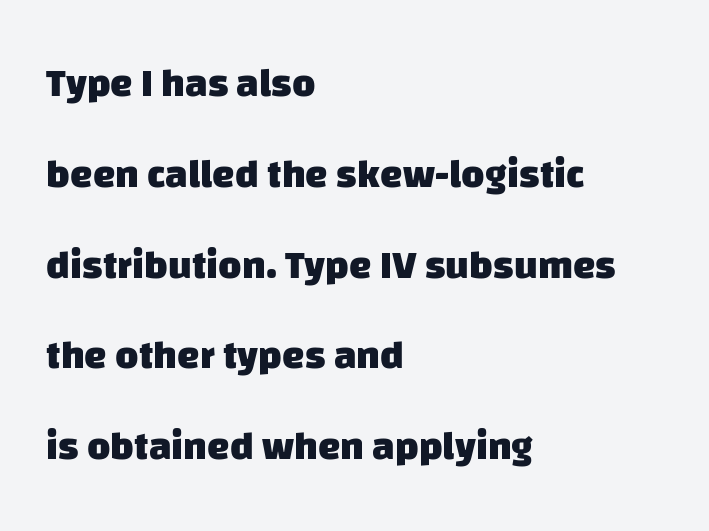
The image shows 40 px heavy sans-serif type; set left-aligned, loose line spacing (2.27x), normal letter spacing, not underlined; low stroke contrast and a large x-height.
